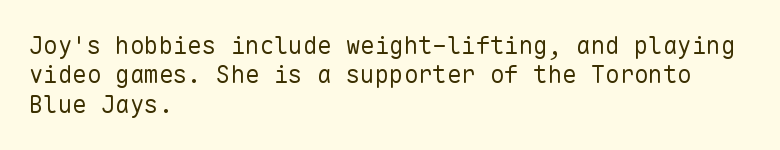
{"italic": "no", "bold": "no", "underline": "no", "align": "left", "line_spacing_ratio": 1.22, "letter_spacing": "normal", "letter_spacing_em": 0.0, "glyph_px": 24}
